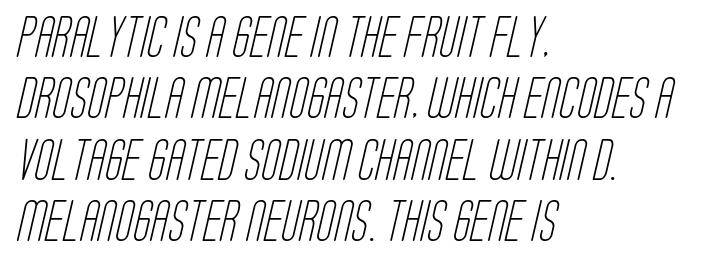
Q: Is the text bold? A: No.
Q: Is the typeface a serif or a sans-serif typeface? A: Sans-serif.
Q: Is the text underlined? A: No.
Q: How is the paragraph aligned? A: Left-aligned.
Q: Is the spacing between letters normal or unusually wide? A: Normal.
Q: Is the spacing between lines tight, normal or loose? A: Normal.
Q: Width (condensed, normal, or wide)? A: Condensed.
Q: Stroke contrast? A: Low.
Q: x-height? A: Large.
Q: Monospaced? A: No.
